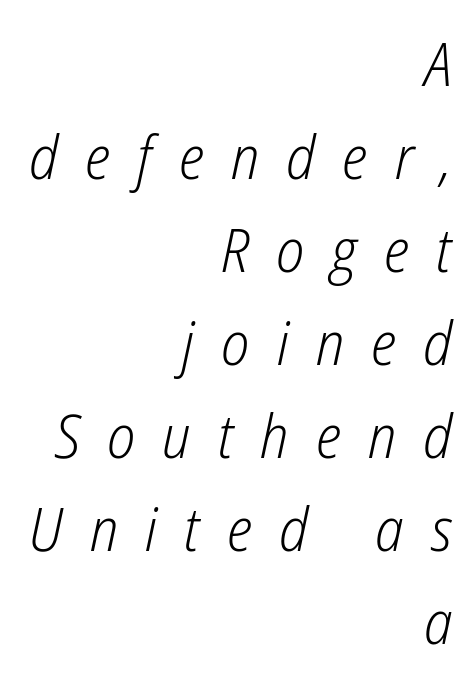
Q: Is the text bold? A: No.
Q: Is the text italic (slanted)? A: Yes, it leans right by about 12 degrees.
Q: Is the text underlined? A: No.
Q: How is the paragraph aligned? A: Right-aligned.
Q: Is the spacing between letters normal or unusually wide? A: Unusually wide.
Q: Is the spacing between lines tight, normal or loose? A: Normal.
Q: Width (condensed, normal, or wide)? A: Condensed.
Q: Stroke contrast? A: Low.
Q: x-height? A: Medium.
Q: Monospaced? A: No.
